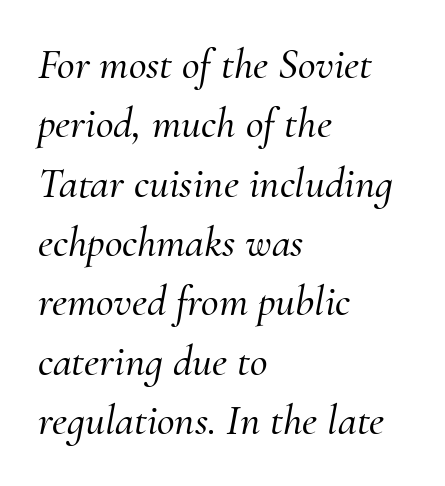
Nobody touched the tracking dial on this one. Posture: slanted. The face used here is proportionally spaced, like ordinary book or web type. All the whitespace from short lines collects on the right.
